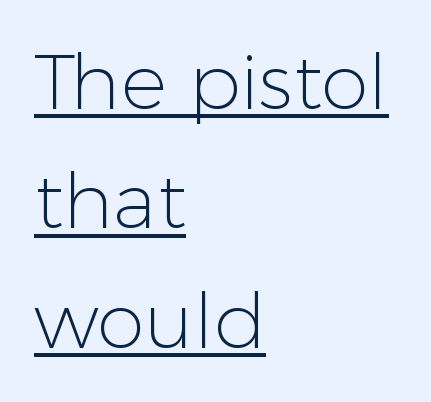
Observe the absence of serifs on each vertical stroke in this sample. Each letter keeps its own natural width here, so spacing adapts to shape. Left-aligned paragraph, ragged on the right. Is there much room between lines? A standard amount, neither cramped nor airy. A continuous stroke trails under the words, as in a hyperlink. Short note: letters normally spaced.
